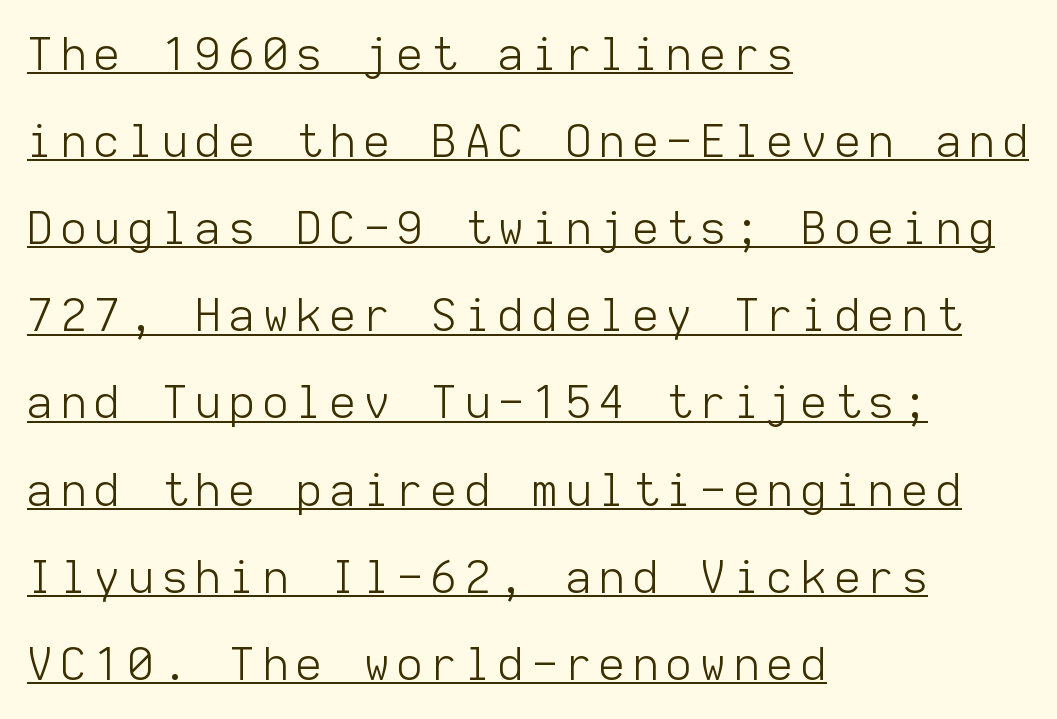
{"serif": "no", "italic": "no", "bold": "no", "weight": "light", "width": "normal", "stroke_contrast": "low", "x_height": "medium", "monospaced": "yes", "underline": "yes", "align": "left", "line_spacing": "loose", "line_spacing_ratio": 1.98, "glyph_px": 44}
